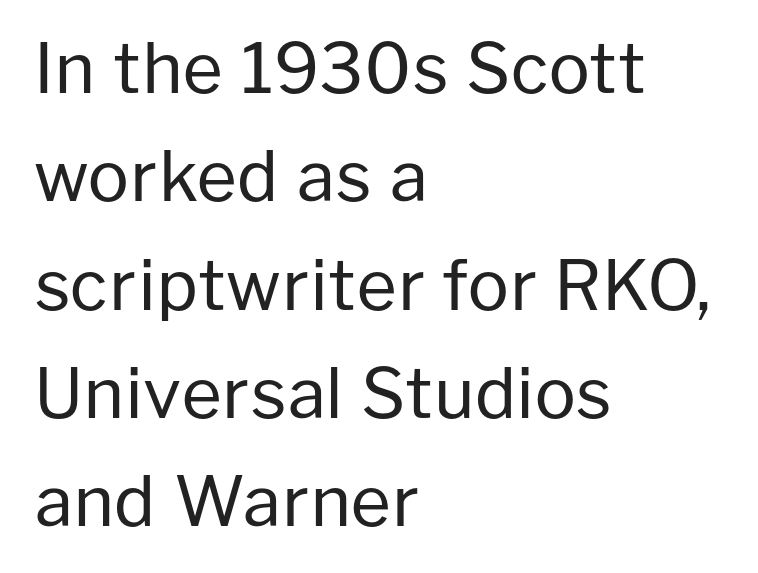
The image shows 69 px regular-weight sans-serif type, upright; set left-aligned, normal line spacing (1.57x), normal letter spacing, not underlined; low stroke contrast and a medium x-height.
